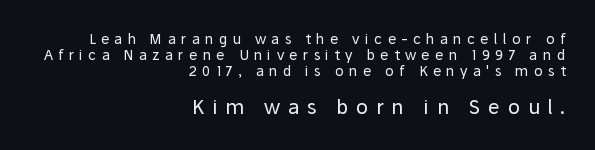
The image shows 20 px text type, upright; set right-aligned, tight line spacing (1.15x), unusually wide letter spacing (+0.38 em), not underlined; the second (bottom) block is 1.43x larger.
